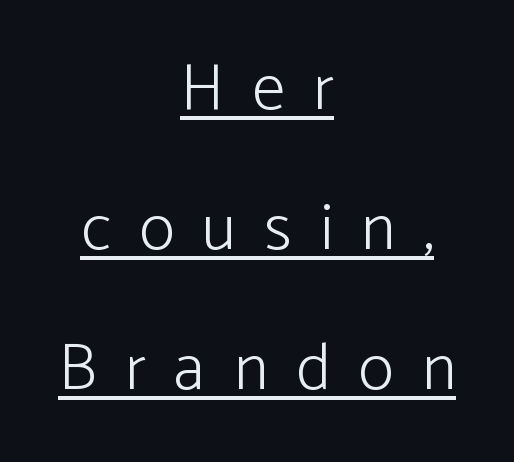
Examine the stroke ends and you'll find no serifs. Think standard paragraph weight, or any step lighter than that. Each letter keeps its own natural width here, so spacing adapts to shape. The typography opts for an upright posture over an oblique one.
